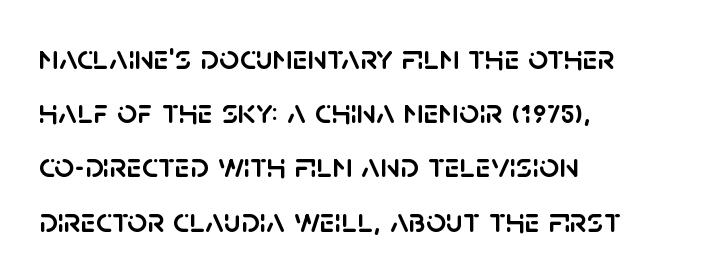
The image shows 35 px sans-serif type, upright; set left-aligned, normal line spacing (1.55x), normal letter spacing, not underlined; low stroke contrast and a large x-height.
